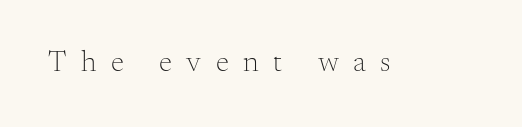
Unlike italic type, these characters show no tilt at all. This sample has the flowing, uneven cadence of proportional lettering. The space beneath each line is pristine and unruled. Type style note: has serifs. Bold? No — there's no thickening of the strokes. Words appear elongated and porous because spacing is wide.
